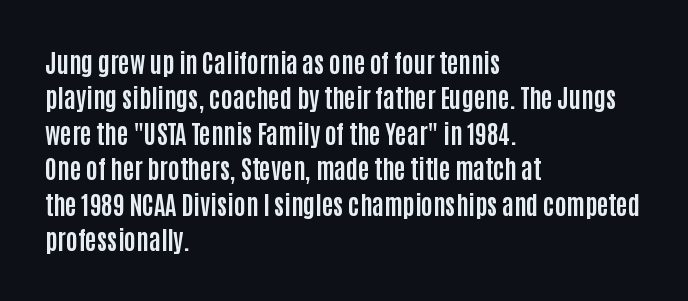
{"italic": "no", "bold": "yes", "underline": "no", "align": "left", "line_spacing": "normal", "line_spacing_ratio": 1.42, "letter_spacing": "normal", "letter_spacing_em": 0.0, "glyph_px": 25}
